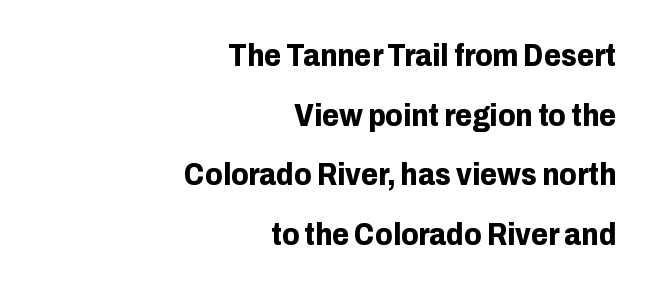
Q: Is the text bold? A: Yes.
Q: Is the text italic (slanted)? A: No, it is upright.
Q: Is the typeface a serif or a sans-serif typeface? A: Sans-serif.
Q: Is the text underlined? A: No.
Q: How is the paragraph aligned? A: Right-aligned.
Q: Is the spacing between letters normal or unusually wide? A: Normal.
Q: Is the spacing between lines tight, normal or loose? A: Loose.
Q: Width (condensed, normal, or wide)? A: Normal.
Q: Stroke contrast? A: Low.
Q: x-height? A: Medium.
Q: Monospaced? A: No.
